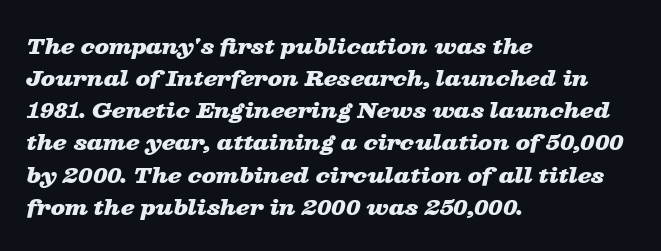
The image shows 21 px bold type, italic (leaning right); set left-aligned, normal line spacing (1.53x), normal letter spacing, not underlined.
